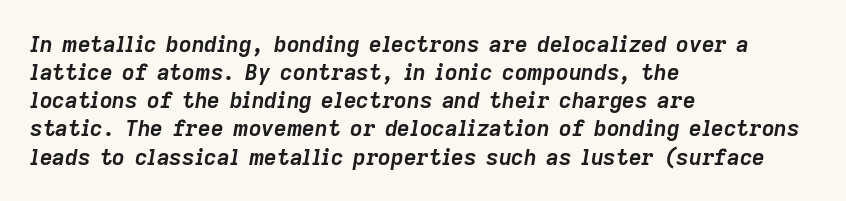
{"italic": "yes", "lean": "right", "slant_degrees": 9, "bold": "yes", "underline": "no", "align": "left", "line_spacing": "normal", "line_spacing_ratio": 1.28, "letter_spacing": "normal", "letter_spacing_em": 0.0, "glyph_px": 22}
